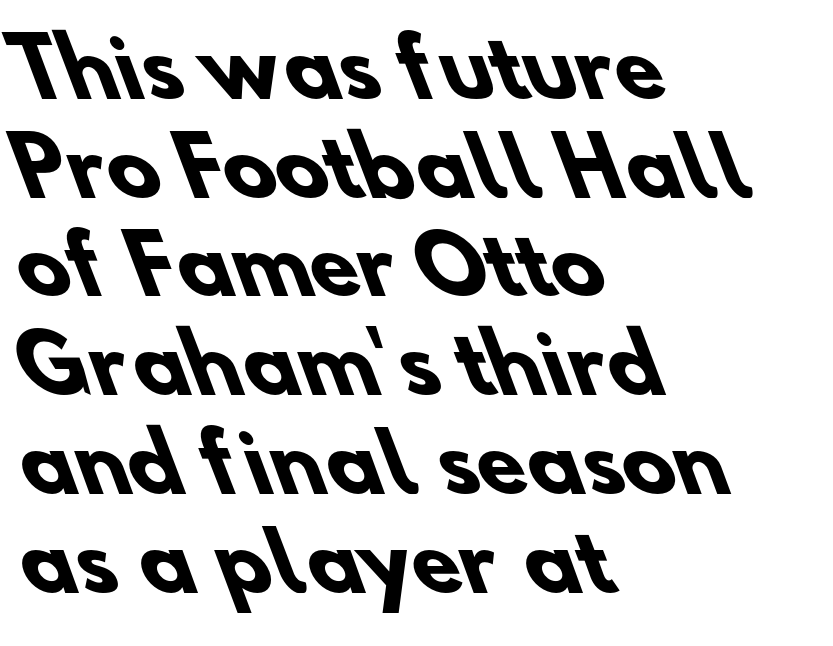
Q: Is the text bold? A: Yes.
Q: Is the typeface a serif or a sans-serif typeface? A: Sans-serif.
Q: Is the text underlined? A: No.
Q: How is the paragraph aligned? A: Left-aligned.
Q: Is the spacing between letters normal or unusually wide? A: Normal.
Q: Is the spacing between lines tight, normal or loose? A: Normal.
Q: Width (condensed, normal, or wide)? A: Normal.
Q: Stroke contrast? A: Low.
Q: x-height? A: Small.
Q: Monospaced? A: No.
